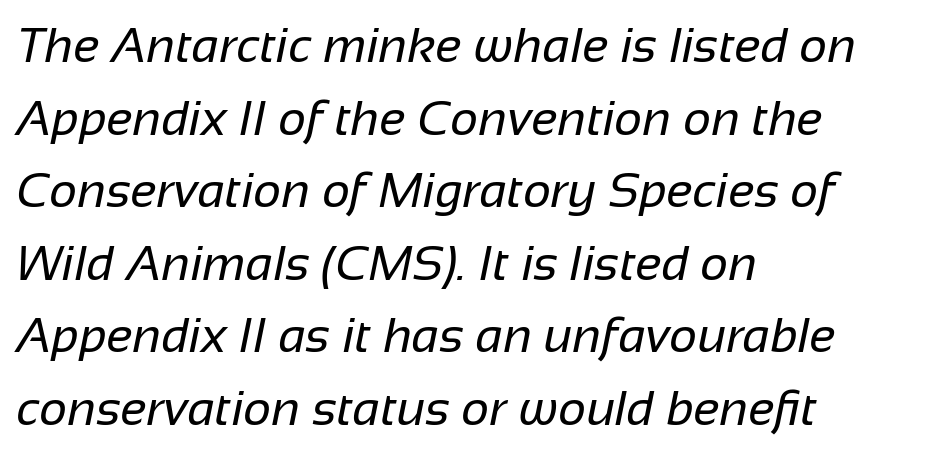
Q: Is the text bold? A: No.
Q: Is the typeface a serif or a sans-serif typeface? A: Sans-serif.
Q: Is the text underlined? A: No.
Q: How is the paragraph aligned? A: Left-aligned.
Q: Is the spacing between letters normal or unusually wide? A: Normal.
Q: Is the spacing between lines tight, normal or loose? A: Normal.
Q: Width (condensed, normal, or wide)? A: Normal.
Q: Stroke contrast? A: Low.
Q: x-height? A: Medium.
Q: Monospaced? A: No.
